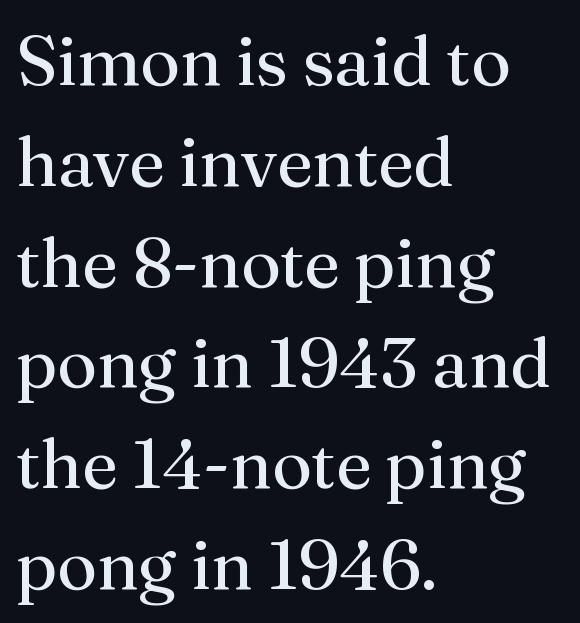
Q: Is the text bold? A: No.
Q: Is the text italic (slanted)? A: No, it is upright.
Q: Is the typeface a serif or a sans-serif typeface? A: Serif.
Q: Is the text underlined? A: No.
Q: How is the paragraph aligned? A: Left-aligned.
Q: Is the spacing between letters normal or unusually wide? A: Normal.
Q: Is the spacing between lines tight, normal or loose? A: Normal.
Q: Width (condensed, normal, or wide)? A: Normal.
Q: Stroke contrast? A: Medium.
Q: x-height? A: Medium.
Q: Monospaced? A: No.
